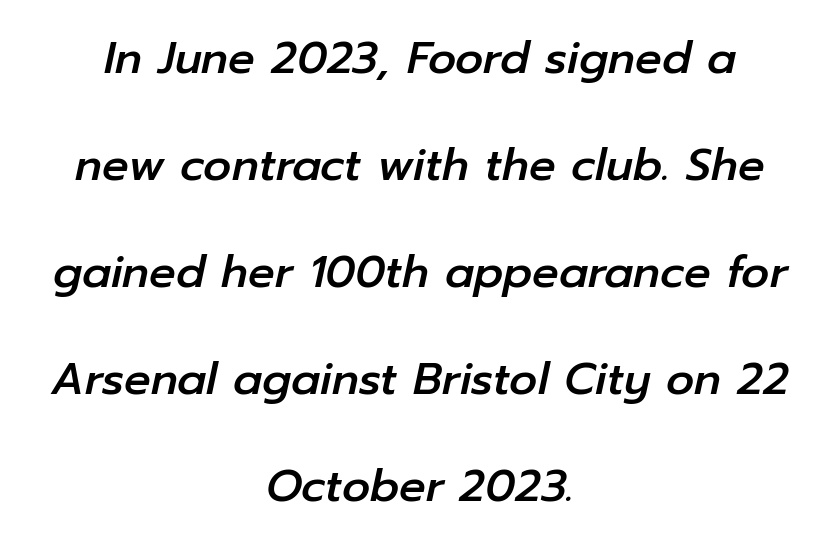
Q: Is the text italic (slanted)? A: Yes, it leans right by about 12 degrees.
Q: Is the text underlined? A: No.
Q: How is the paragraph aligned? A: Centered.
Q: Is the spacing between letters normal or unusually wide? A: Normal.
Q: Is the spacing between lines tight, normal or loose? A: Loose.
Q: Width (condensed, normal, or wide)? A: Normal.
Q: Stroke contrast? A: Low.
Q: x-height? A: Medium.
Q: Monospaced? A: No.
